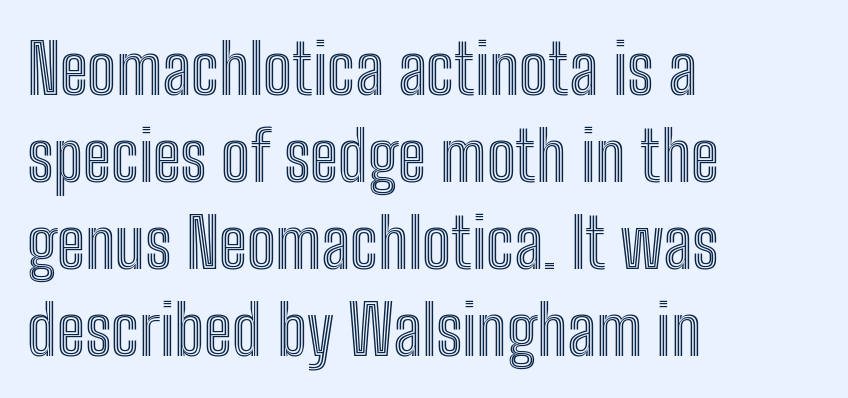
Q: Is the text italic (slanted)? A: No, it is upright.
Q: Is the text underlined? A: No.
Q: How is the paragraph aligned? A: Left-aligned.
Q: Is the spacing between letters normal or unusually wide? A: Normal.
Q: Is the spacing between lines tight, normal or loose? A: Normal.
Q: Width (condensed, normal, or wide)? A: Condensed.
Q: x-height? A: Medium.
Q: Monospaced? A: No.
